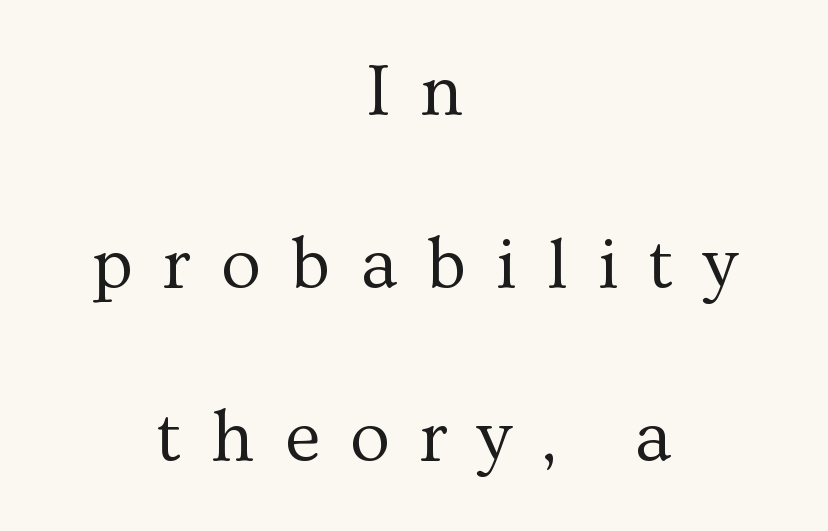
{"serif": "yes", "italic": "no", "bold": "no", "weight": "regular", "width": "normal", "stroke_contrast": "medium", "x_height": "medium", "monospaced": "no", "underline": "no", "align": "center", "line_spacing": "loose", "line_spacing_ratio": 2.37, "letter_spacing": "wide", "letter_spacing_em": 0.41, "glyph_px": 73}
